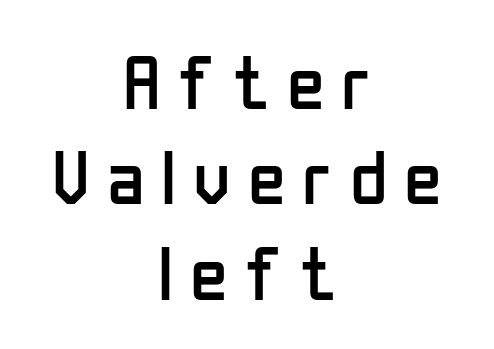
Q: Is the text bold? A: No.
Q: Is the text italic (slanted)? A: No, it is upright.
Q: Is the typeface a serif or a sans-serif typeface? A: Sans-serif.
Q: Is the text underlined? A: No.
Q: How is the paragraph aligned? A: Centered.
Q: Is the spacing between letters normal or unusually wide? A: Unusually wide.
Q: Width (condensed, normal, or wide)? A: Condensed.
Q: Stroke contrast? A: Low.
Q: x-height? A: Medium.
Q: Monospaced? A: No.
